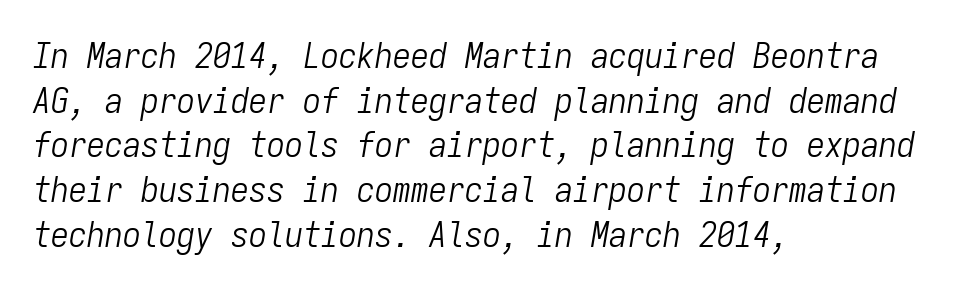
The image shows 36 px light, condensed type, italic (leaning right), monospaced; set left-aligned, line spacing 1.24x, normal letter spacing, not underlined; low stroke contrast and a medium x-height.
